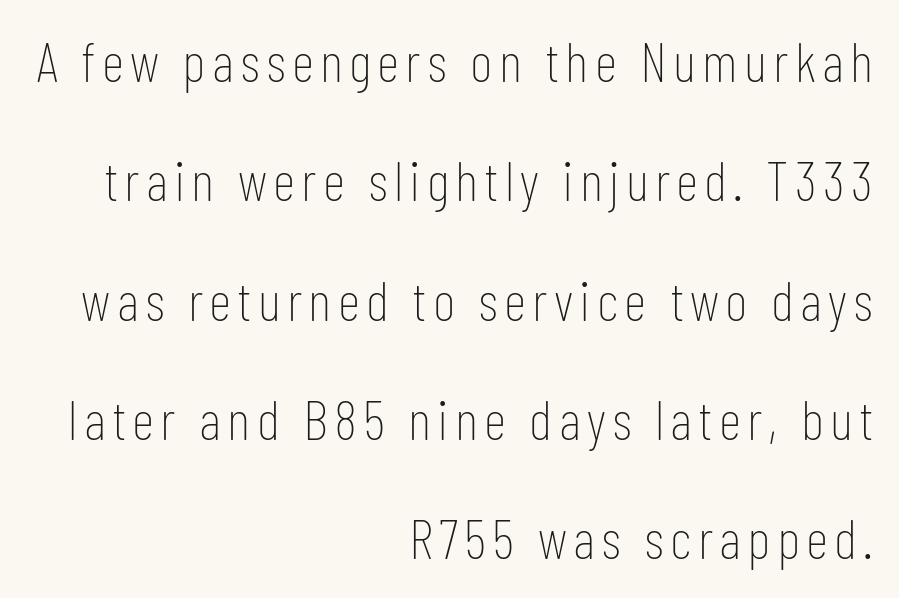
Q: Is the text bold? A: No.
Q: Is the text italic (slanted)? A: No, it is upright.
Q: Is the typeface a serif or a sans-serif typeface? A: Sans-serif.
Q: Is the text underlined? A: No.
Q: How is the paragraph aligned? A: Right-aligned.
Q: Is the spacing between lines tight, normal or loose? A: Loose.
Q: Width (condensed, normal, or wide)? A: Condensed.
Q: Stroke contrast? A: Low.
Q: x-height? A: Medium.
Q: Monospaced? A: No.
